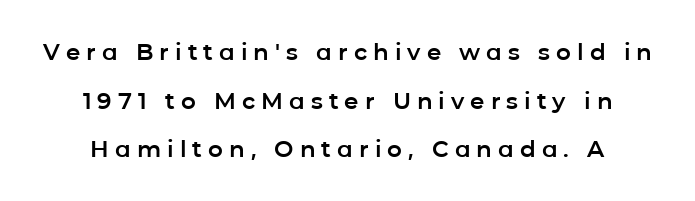
The image shows 23 px text type, upright; set loose line spacing (2.11x), unusually wide letter spacing (+0.26 em), not underlined.
